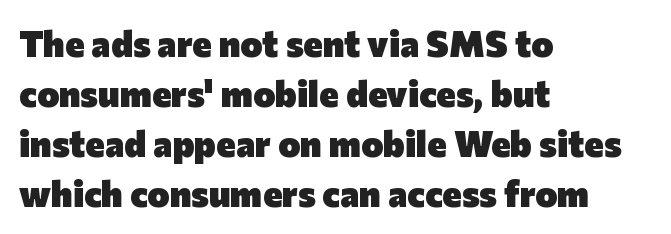
The image shows 37 px heavy sans-serif type, upright; set left-aligned, normal line spacing (1.35x), normal letter spacing, not underlined; low stroke contrast and a medium x-height.
